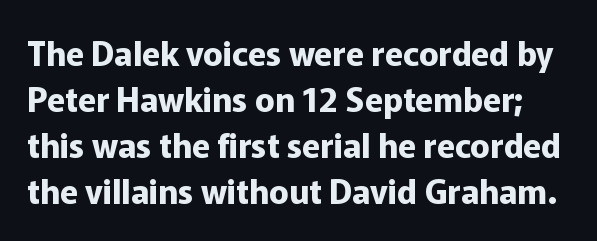
Just letters on the line, the space beneath them empty. This sample keeps an unexceptional amount of space between lines. This is the regular roman posture of the typeface. The letters sit at their default tracking, neither squeezed nor spread.
